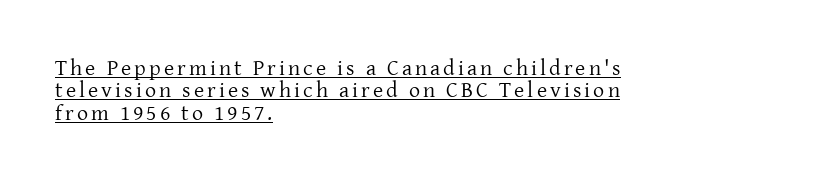
The image shows 22 px text type, upright; set left-aligned, tight line spacing (1.02x), underlined.
